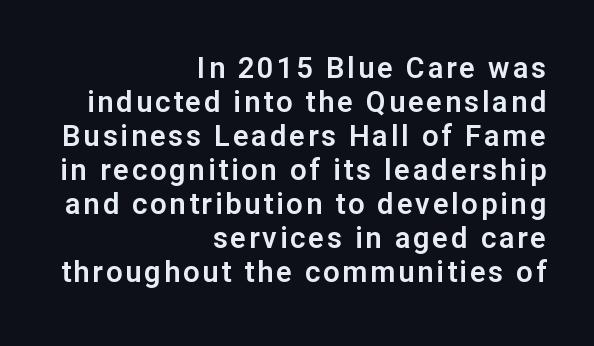
Line endings align vertically; line beginnings do not. The gap between lines stays unmarked. Note: no serifs on the glyphs. Ordinary non-slanted type is in use.
